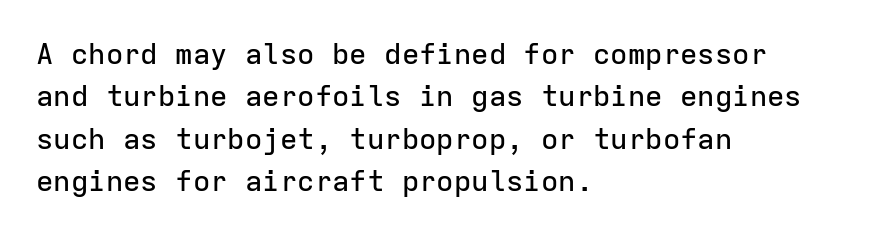
{"serif": "no", "italic": "no", "width": "normal", "stroke_contrast": "low", "x_height": "medium", "monospaced": "yes", "underline": "no", "align": "left", "line_spacing": "normal", "line_spacing_ratio": 1.46, "letter_spacing": "normal", "letter_spacing_em": 0.0, "glyph_px": 29}
